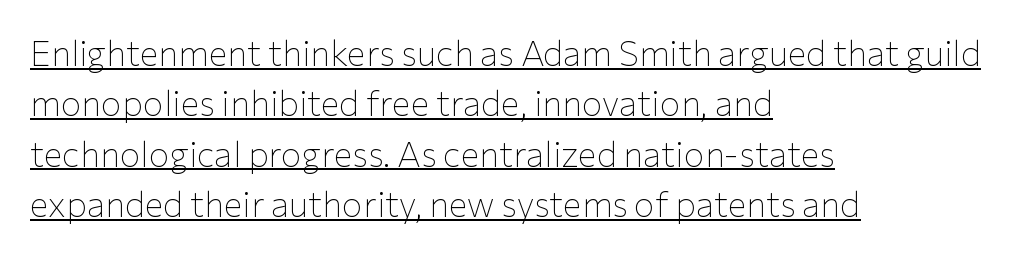
Q: Is the text bold? A: No.
Q: Is the text italic (slanted)? A: No, it is upright.
Q: Is the typeface a serif or a sans-serif typeface? A: Sans-serif.
Q: Is the text underlined? A: Yes.
Q: How is the paragraph aligned? A: Left-aligned.
Q: Is the spacing between letters normal or unusually wide? A: Normal.
Q: Is the spacing between lines tight, normal or loose? A: Normal.
Q: Width (condensed, normal, or wide)? A: Normal.
Q: Stroke contrast? A: Low.
Q: x-height? A: Medium.
Q: Monospaced? A: No.
